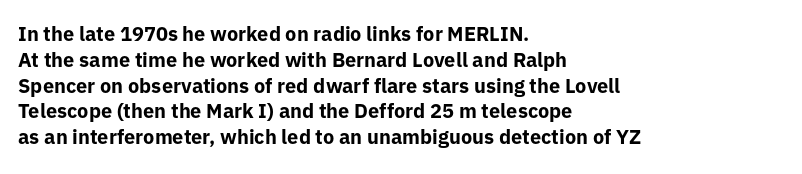
Q: Is the text bold? A: Yes.
Q: Is the text italic (slanted)? A: No, it is upright.
Q: Is the text underlined? A: No.
Q: How is the paragraph aligned? A: Left-aligned.
Q: Is the spacing between letters normal or unusually wide? A: Normal.
Q: Is the spacing between lines tight, normal or loose? A: Normal.
